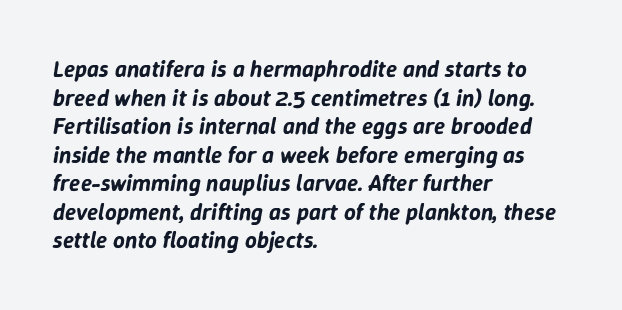
{"italic": "yes", "lean": "right", "slant_degrees": 9, "underline": "no", "align": "left", "line_spacing_ratio": 1.24, "letter_spacing": "normal", "letter_spacing_em": 0.0, "glyph_px": 23}
